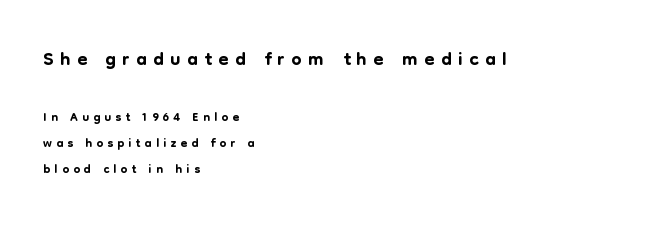
Notice how descenders clear the ascenders below comfortably — that's standard leading. Honestly, the letter spacing is so wide it's the main thing you notice. Unlike a traditional serif, this face leaves its strokes unadorned. Italic? Not at all — the glyphs are vertical.
